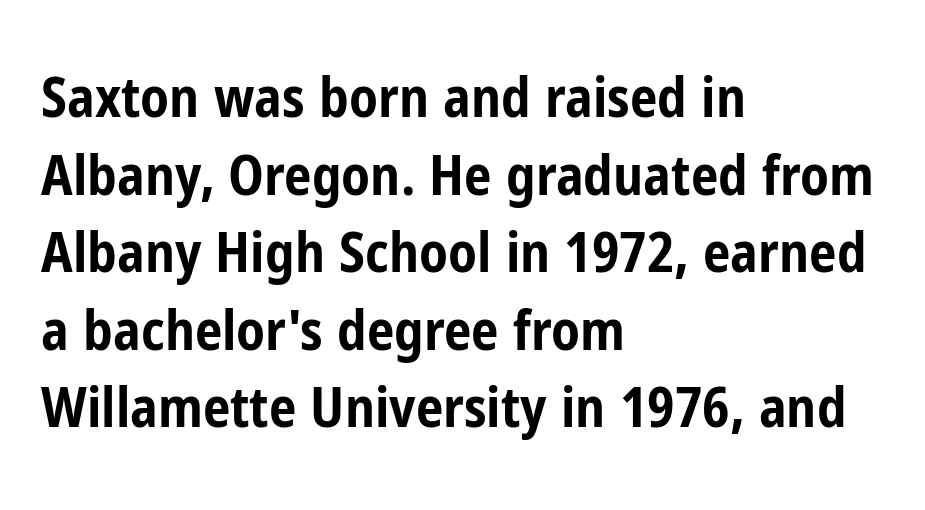
Q: Is the text bold? A: Yes.
Q: Is the text italic (slanted)? A: No, it is upright.
Q: Is the typeface a serif or a sans-serif typeface? A: Sans-serif.
Q: Is the text underlined? A: No.
Q: How is the paragraph aligned? A: Left-aligned.
Q: Is the spacing between letters normal or unusually wide? A: Normal.
Q: Is the spacing between lines tight, normal or loose? A: Normal.
Q: Width (condensed, normal, or wide)? A: Condensed.
Q: Stroke contrast? A: Low.
Q: x-height? A: Medium.
Q: Monospaced? A: No.
